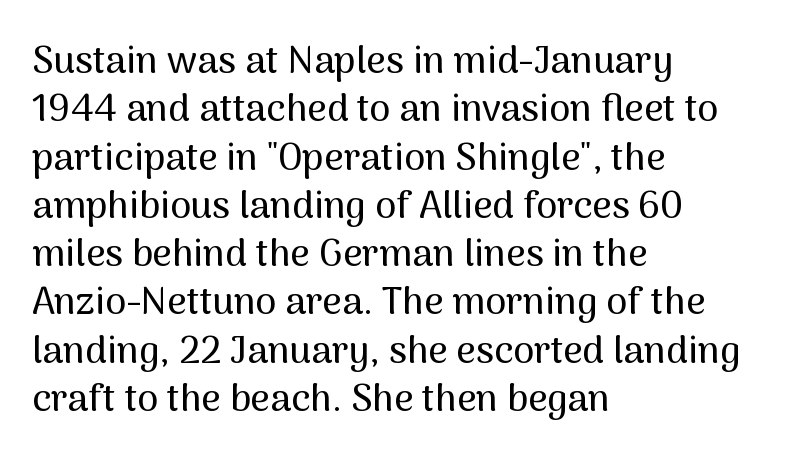
Honestly, the letter spacing is just normal — you wouldn't notice it. Note: no serifs on the glyphs. The words here are not underlined. The rendering uses natural spacing where letterforms have individual widths.
